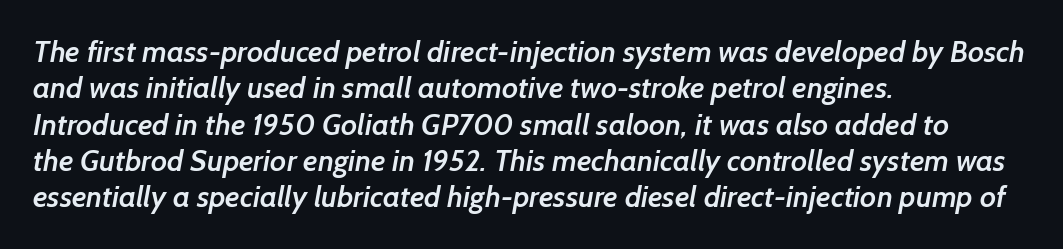
The image shows 30 px semibold sans-serif type; set left-aligned, line spacing 1.21x, normal letter spacing, not underlined; low stroke contrast and a medium x-height.
